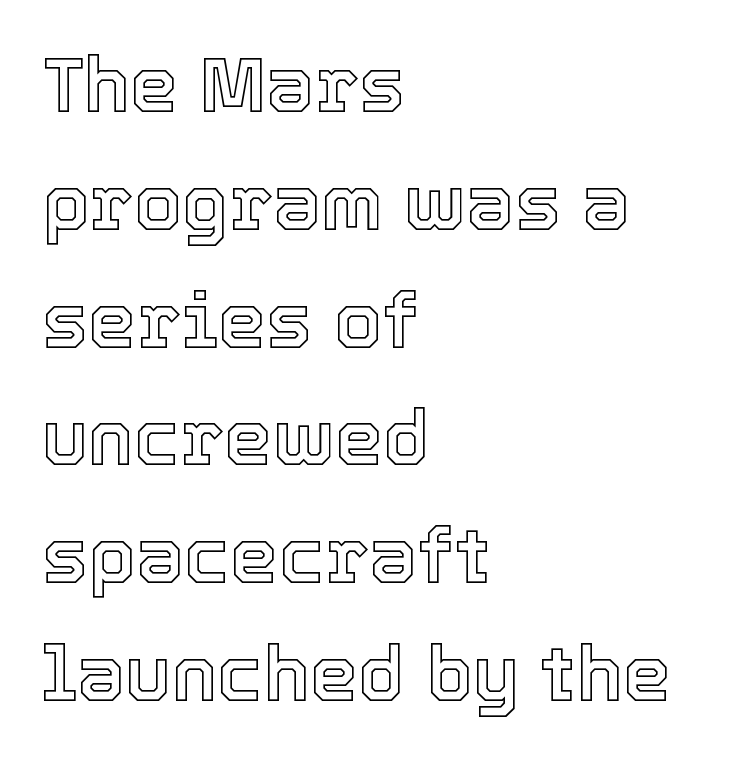
{"italic": "no", "width": "normal", "x_height": "medium", "monospaced": "no", "underline": "no", "align": "left", "line_spacing": "normal", "line_spacing_ratio": 1.53, "letter_spacing": "normal", "letter_spacing_em": 0.0, "glyph_px": 77}
